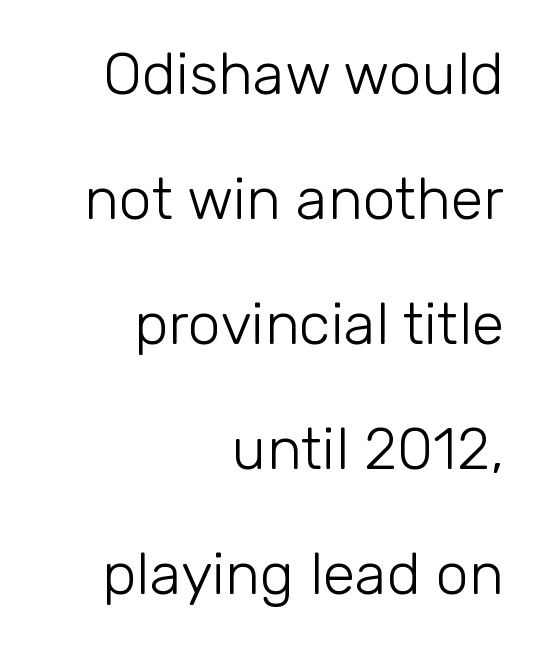
You can tell from the bare stems that sans-serif type was used. The leading is generous, giving the passage an open texture. Stroke mass is kept to a normal reading level or below. Visually the block forms a straight wall on the right and a jagged coastline on the left. Here the glyphs are tracked normally, forming tight word shapes.
